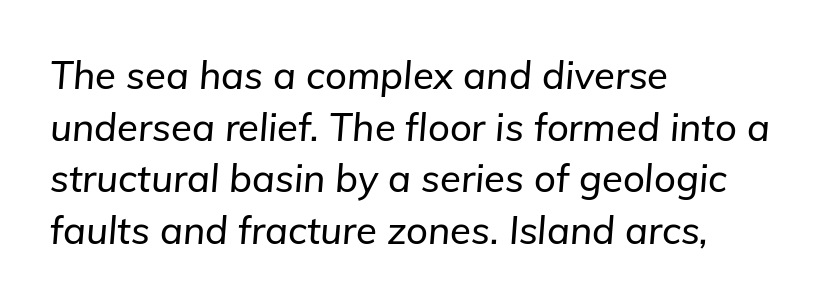
{"italic": "yes", "lean": "right", "slant_degrees": 5, "width": "normal", "stroke_contrast": "low", "x_height": "medium", "monospaced": "no", "underline": "no", "align": "left", "line_spacing": "normal", "line_spacing_ratio": 1.36, "letter_spacing": "normal", "letter_spacing_em": 0.0, "glyph_px": 38}
